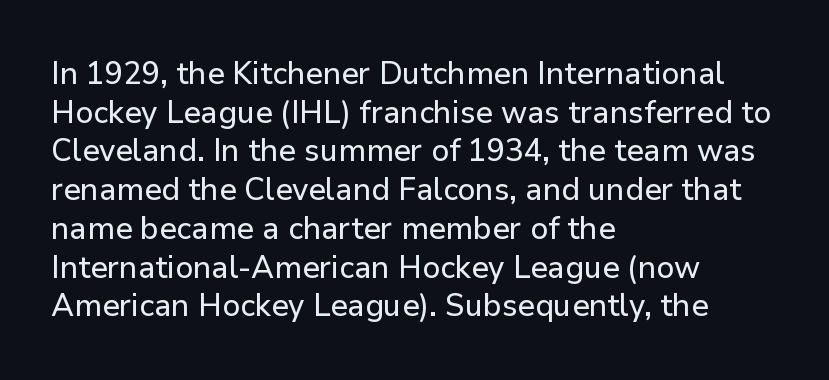
{"serif": "no", "italic": "no", "width": "normal", "stroke_contrast": "low", "x_height": "medium", "monospaced": "no", "underline": "no", "align": "left", "line_spacing_ratio": 1.21, "letter_spacing": "normal", "letter_spacing_em": 0.0, "glyph_px": 32}
